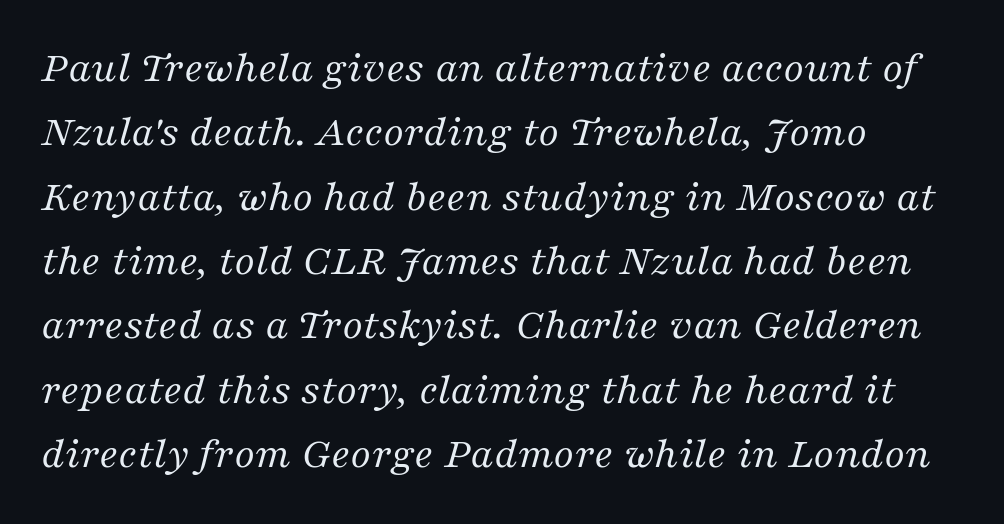
Q: Is the text bold? A: No.
Q: Is the text italic (slanted)? A: Yes, it leans right by about 16 degrees.
Q: Is the typeface a serif or a sans-serif typeface? A: Serif.
Q: Is the text underlined? A: No.
Q: How is the paragraph aligned? A: Left-aligned.
Q: Is the spacing between letters normal or unusually wide? A: Normal.
Q: Is the spacing between lines tight, normal or loose? A: Normal.
Q: Width (condensed, normal, or wide)? A: Normal.
Q: Stroke contrast? A: Medium.
Q: x-height? A: Medium.
Q: Monospaced? A: No.
